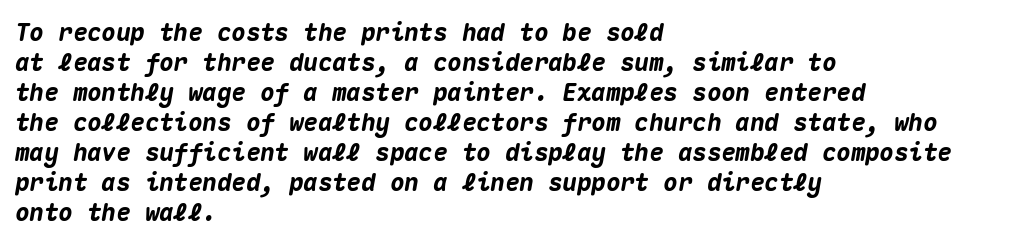
The image shows 24 px bold type, italic (leaning right); set left-aligned, normal line spacing (1.25x), normal letter spacing, not underlined.
